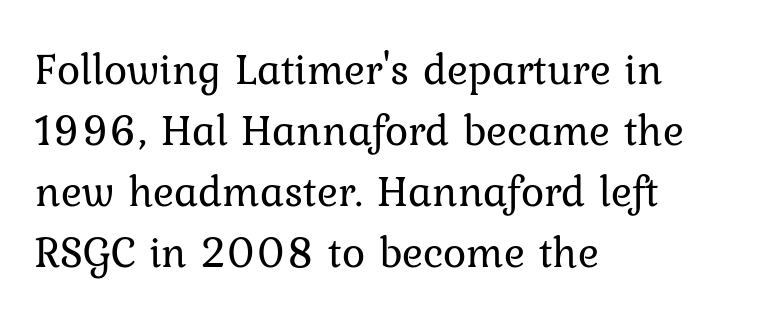
Q: Is the text bold? A: No.
Q: Is the text italic (slanted)? A: No, it is upright.
Q: Is the typeface a serif or a sans-serif typeface? A: Serif.
Q: Is the text underlined? A: No.
Q: How is the paragraph aligned? A: Left-aligned.
Q: Is the spacing between letters normal or unusually wide? A: Normal.
Q: Is the spacing between lines tight, normal or loose? A: Normal.
Q: Width (condensed, normal, or wide)? A: Normal.
Q: Stroke contrast? A: Low.
Q: x-height? A: Medium.
Q: Monospaced? A: No.
